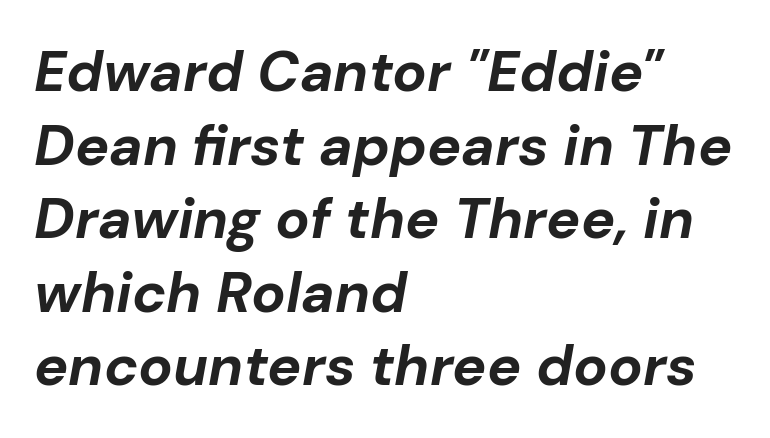
The rows are spaced the way most documents space them. The rendering uses a bold face; every stroke is thick and dark. Letters rest on an invisible, unmarked baseline. Line beginnings align vertically; line endings do not. No extra tracking has been applied to these lines. Is the type slanted? Yes — the strokes lean at a clear angle.
